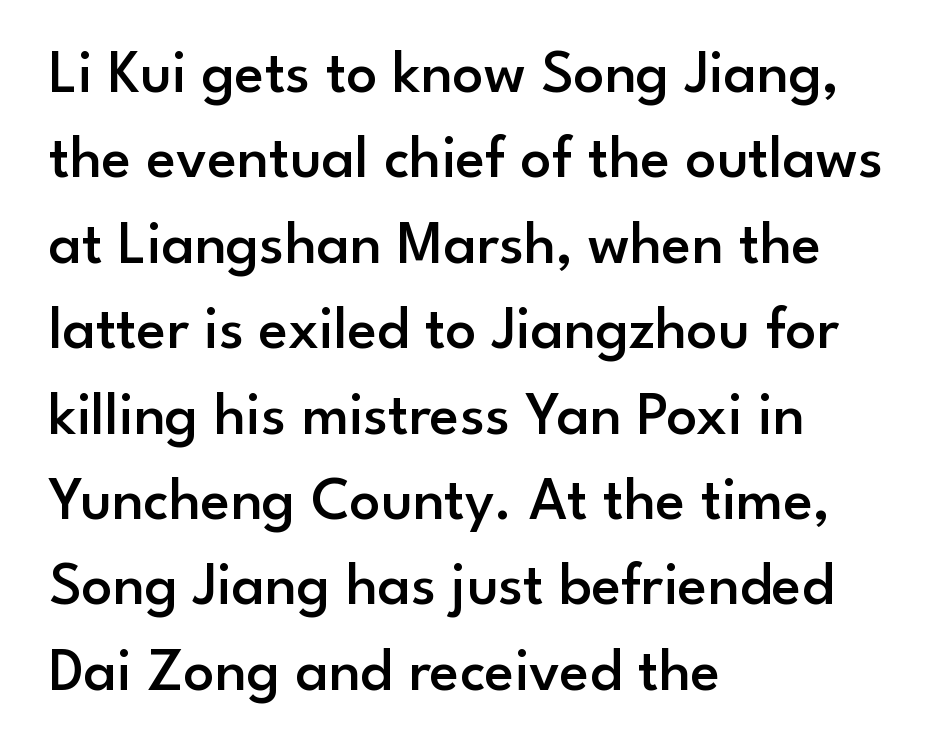
The image shows 61 px semibold sans-serif type, upright; set left-aligned, normal line spacing (1.4x), normal letter spacing, not underlined; low stroke contrast and a small x-height.
